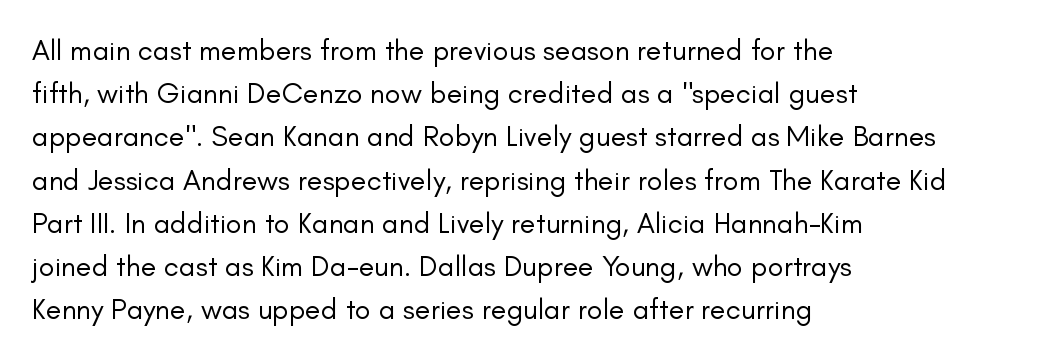
Q: Is the text bold? A: No.
Q: Is the text italic (slanted)? A: No, it is upright.
Q: Is the typeface a serif or a sans-serif typeface? A: Sans-serif.
Q: Is the text underlined? A: No.
Q: How is the paragraph aligned? A: Left-aligned.
Q: Is the spacing between letters normal or unusually wide? A: Normal.
Q: Is the spacing between lines tight, normal or loose? A: Normal.
Q: Width (condensed, normal, or wide)? A: Normal.
Q: Stroke contrast? A: Low.
Q: x-height? A: Small.
Q: Monospaced? A: No.
